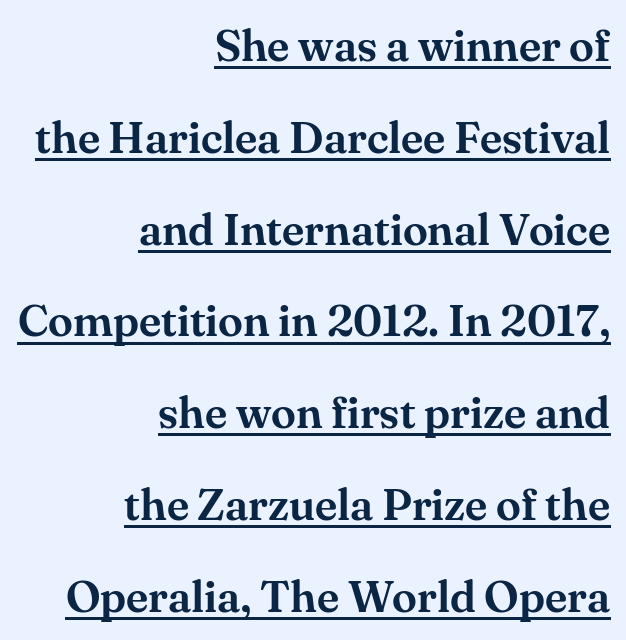
Q: Is the text italic (slanted)? A: No, it is upright.
Q: Is the typeface a serif or a sans-serif typeface? A: Serif.
Q: Is the text underlined? A: Yes.
Q: How is the paragraph aligned? A: Right-aligned.
Q: Is the spacing between letters normal or unusually wide? A: Normal.
Q: Is the spacing between lines tight, normal or loose? A: Loose.
Q: Width (condensed, normal, or wide)? A: Normal.
Q: Stroke contrast? A: Medium.
Q: x-height? A: Small.
Q: Monospaced? A: No.
